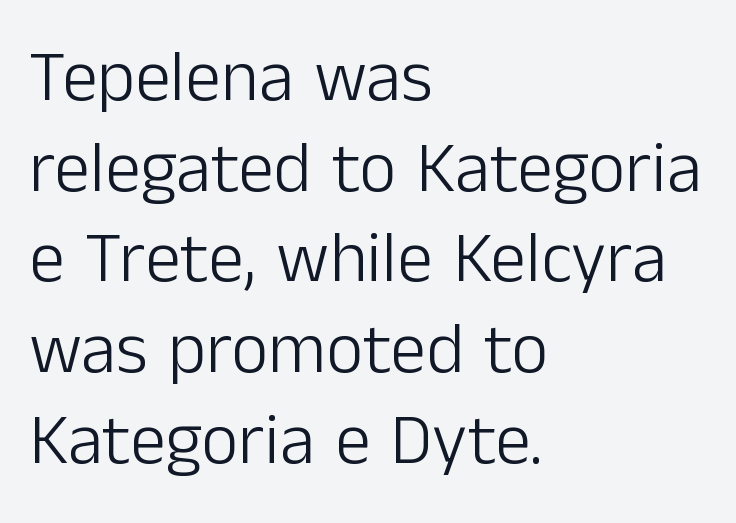
{"serif": "no", "italic": "no", "bold": "no", "weight": "light", "width": "normal", "stroke_contrast": "low", "x_height": "medium", "monospaced": "no", "underline": "no", "align": "left", "line_spacing": "normal", "line_spacing_ratio": 1.26, "letter_spacing": "normal", "letter_spacing_em": 0.0, "glyph_px": 72}
